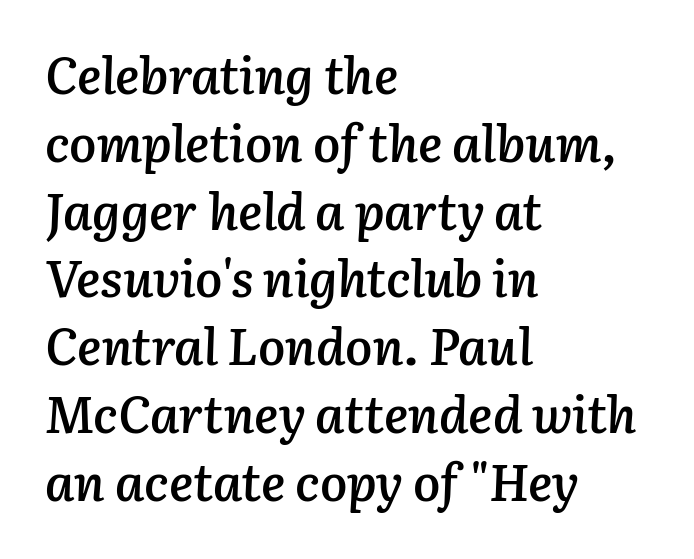
Looking at the ascenders, they clearly lean. The setting favours the left margin, as ordinary paragraphs usually do. Honestly, the letter spacing is just normal — you wouldn't notice it. Moderately thickened strokes mark this as semibold type. Does the leading feel generous? No, just average.
